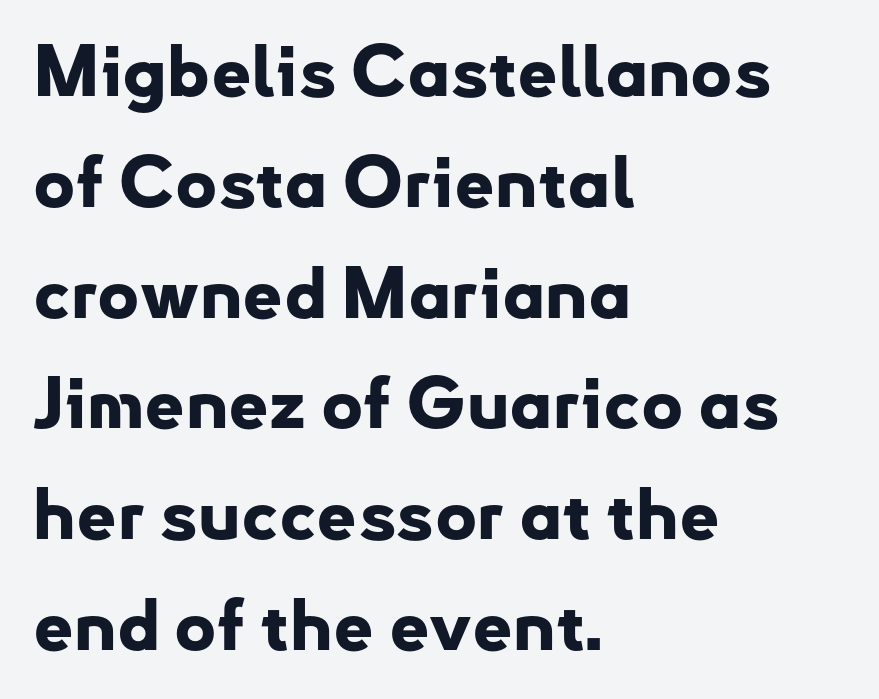
Q: Is the text bold? A: Yes.
Q: Is the text italic (slanted)? A: No, it is upright.
Q: Is the typeface a serif or a sans-serif typeface? A: Sans-serif.
Q: Is the text underlined? A: No.
Q: How is the paragraph aligned? A: Left-aligned.
Q: Is the spacing between letters normal or unusually wide? A: Normal.
Q: Is the spacing between lines tight, normal or loose? A: Normal.
Q: Width (condensed, normal, or wide)? A: Normal.
Q: Stroke contrast? A: Low.
Q: x-height? A: Small.
Q: Monospaced? A: No.
